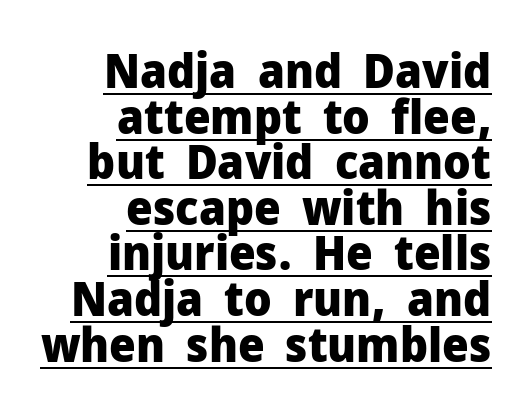
A baseline rule has been typeset under these characters. You can tell it's not italic because the verticals are truly vertical. Font category for this specimen: sans-serif. Honestly, the letter spacing is just normal — you wouldn't notice it.
